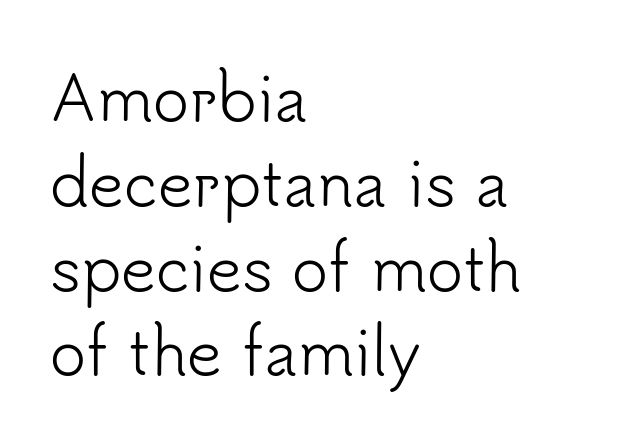
{"serif": "no", "italic": "no", "bold": "no", "weight": "light", "width": "normal", "stroke_contrast": "low", "x_height": "small", "monospaced": "no", "underline": "no", "align": "left", "line_spacing": "normal", "line_spacing_ratio": 1.39, "letter_spacing": "normal", "letter_spacing_em": 0.0, "glyph_px": 61}
